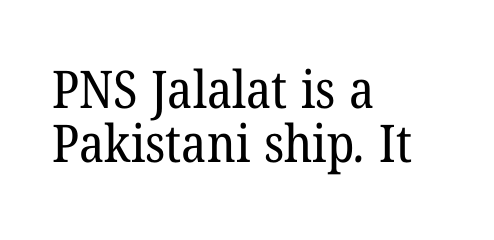
{"serif": "yes", "bold": "no", "weight": "regular", "width": "normal", "stroke_contrast": "low", "x_height": "medium", "monospaced": "no", "underline": "no", "align": "left", "line_spacing": "tight", "line_spacing_ratio": 1.03, "letter_spacing": "normal", "letter_spacing_em": 0.0, "glyph_px": 52}
